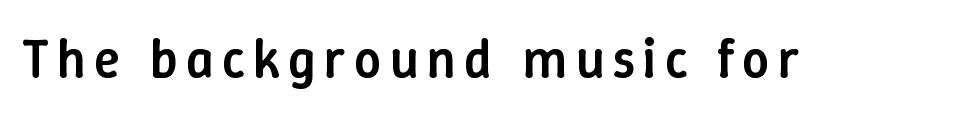
{"italic": "no", "bold": "semi", "weight": "semibold", "width": "normal", "stroke_contrast": "low", "x_height": "medium", "monospaced": "no", "underline": "no", "glyph_px": 54}
